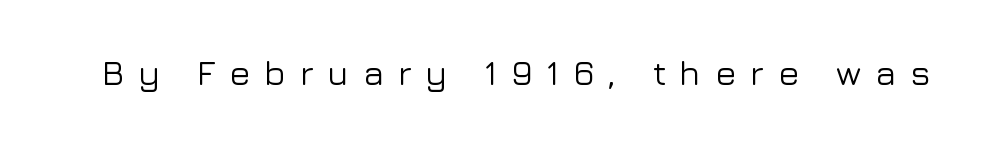
A typesetter would call this proportional, since set widths differ per character. The gaps between neighbouring characters are conspicuously large. The specimen reads as upright at a glance. Is this a sans? Yes — the strokes have no serifs.
